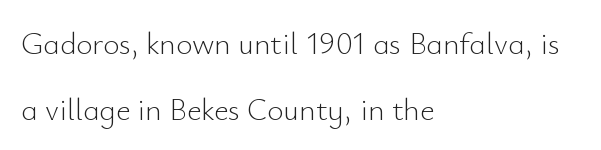
The letters stand straight up with perfectly vertical stems. A clean baseline with only descenders dipping below it. This rendering uses left alignment, leaving the right contour irregular. Leading: increased. A typesetter would label this face a sans. The typeface has the unassuming heft of standard copy or less.
